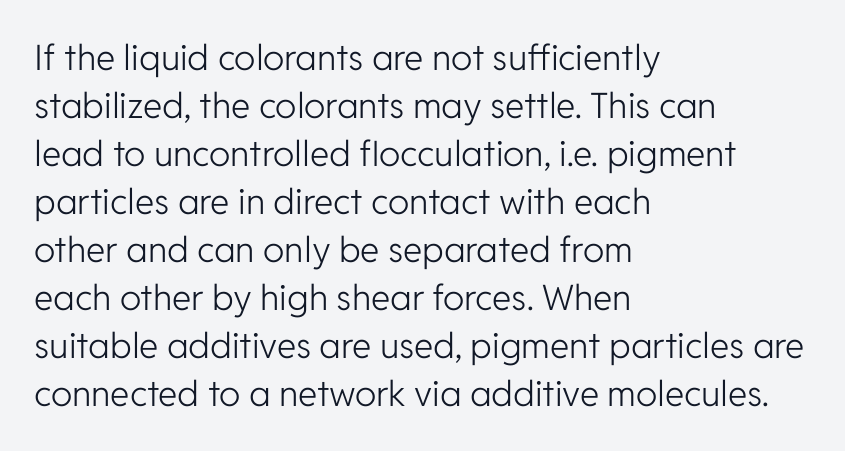
The image shows 35 px light sans-serif type, upright; set left-aligned, normal line spacing (1.37x), normal letter spacing, not underlined; low stroke contrast and a medium x-height.
